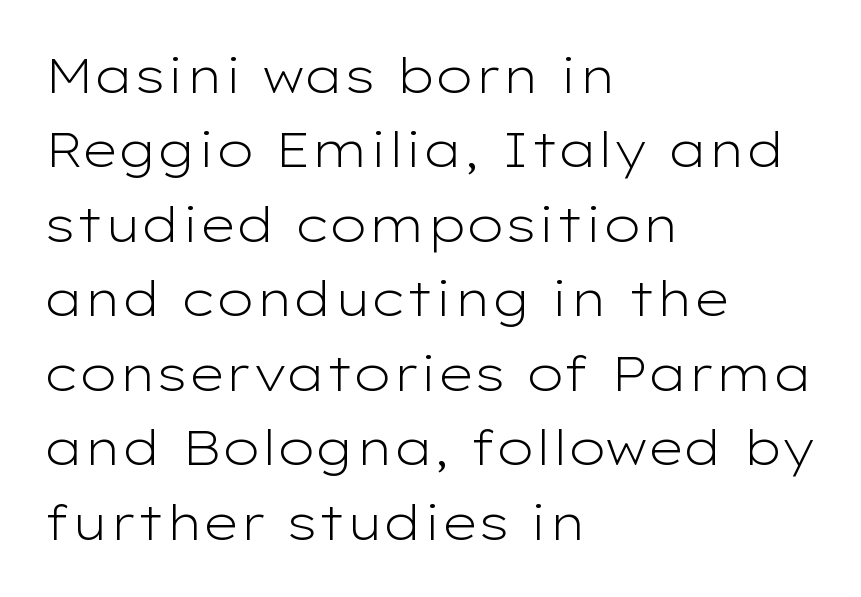
{"serif": "no", "italic": "no", "bold": "no", "weight": "light", "width": "wide", "stroke_contrast": "low", "x_height": "medium", "monospaced": "no", "underline": "no", "align": "left", "line_spacing": "normal", "line_spacing_ratio": 1.52, "letter_spacing": "normal", "letter_spacing_em": 0.0, "glyph_px": 49}
